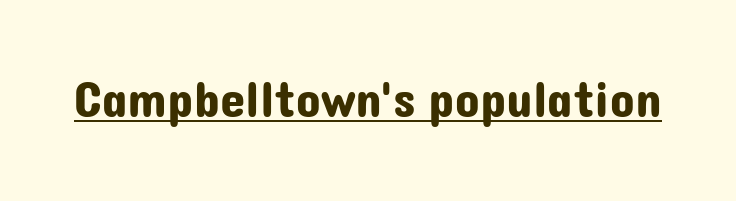
These lines are composed in type without serifs. Ordinary non-slanted type is in use. This sample has the flowing, uneven cadence of proportional lettering. Words appear dense and cohesive because spacing is normal. Students, observe the line beneath the letters — that is underlining.
